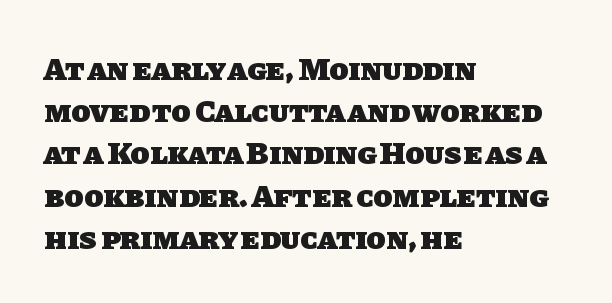
{"serif": "no", "bold": "yes", "weight": "heavy", "width": "normal", "stroke_contrast": "low", "x_height": "large", "monospaced": "no", "underline": "no", "align": "left", "line_spacing": "normal", "line_spacing_ratio": 1.32, "letter_spacing": "normal", "letter_spacing_em": 0.0, "glyph_px": 32}
